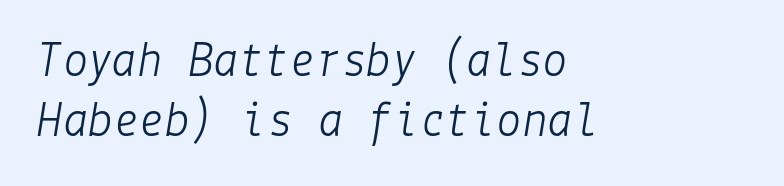
The image shows 51 px light type, italic (leaning right); set left-aligned, line spacing 1.17x, normal letter spacing, not underlined; low stroke contrast and a medium x-height.
